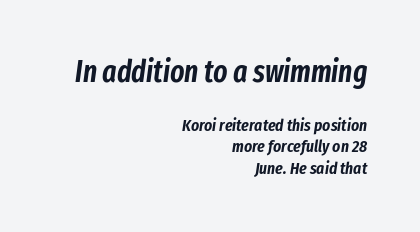
Q: Is the text italic (slanted)? A: Yes, it leans right by about 8 degrees.
Q: Is the text underlined? A: No.
Q: How is the paragraph aligned? A: Right-aligned.
Q: Is the spacing between letters normal or unusually wide? A: Normal.
Q: Is the spacing between lines tight, normal or loose? A: Normal.
Q: Which block of text is set in a larger size, the first (top) or the second (bottom)? A: The first (top) one.
Q: Width (condensed, normal, or wide)? A: Condensed.
Q: Stroke contrast? A: Low.
Q: x-height? A: Medium.
Q: Monospaced? A: No.
